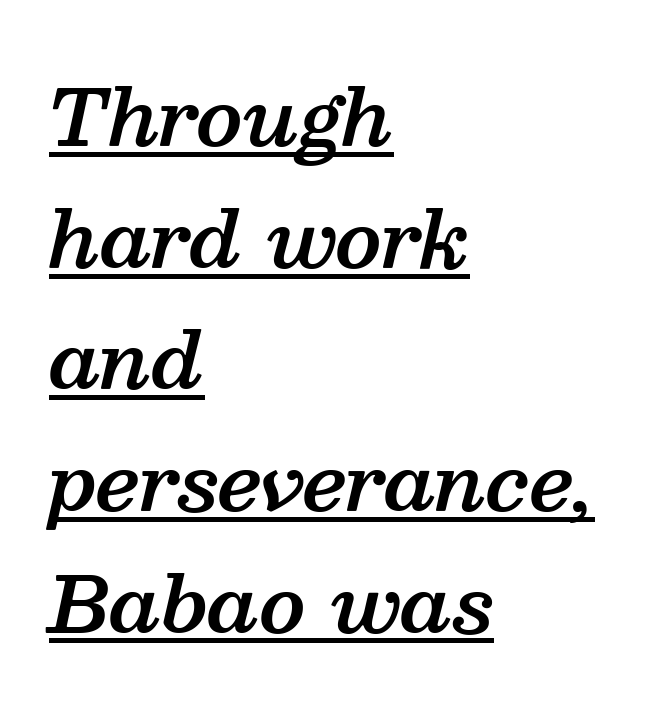
The image shows 77 px semibold serif type, italic (leaning right); set left-aligned, normal line spacing (1.58x), normal letter spacing, underlined; medium stroke contrast and a medium x-height.
